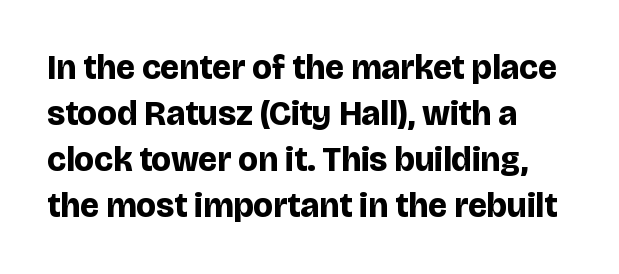
{"serif": "no", "italic": "no", "bold": "yes", "weight": "bold", "width": "normal", "stroke_contrast": "low", "x_height": "large", "monospaced": "no", "underline": "no", "align": "left", "line_spacing": "normal", "line_spacing_ratio": 1.35, "letter_spacing": "normal", "letter_spacing_em": 0.0, "glyph_px": 34}
